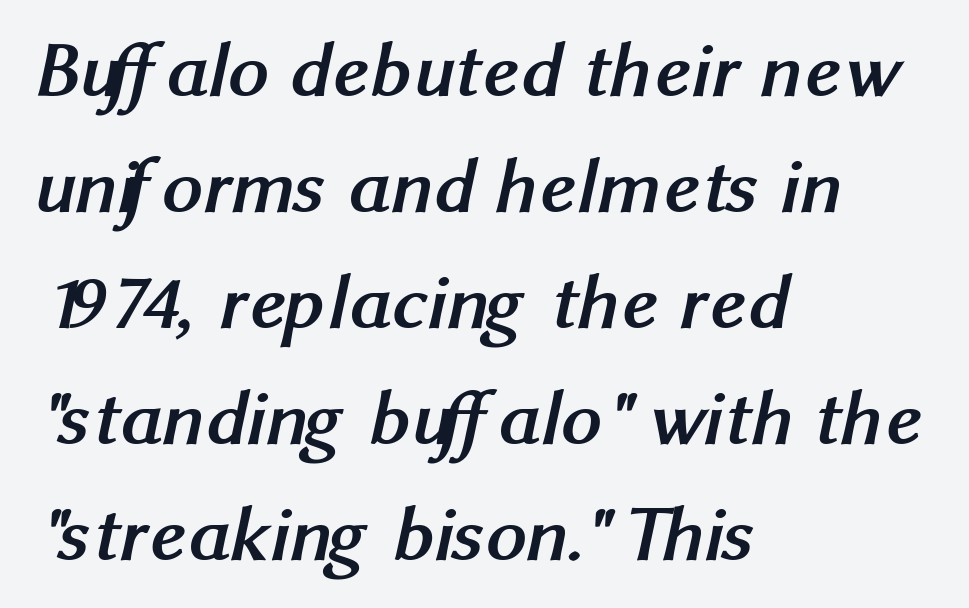
Q: Is the text bold? A: Yes.
Q: Is the typeface a serif or a sans-serif typeface? A: Sans-serif.
Q: Is the text underlined? A: No.
Q: How is the paragraph aligned? A: Left-aligned.
Q: Is the spacing between letters normal or unusually wide? A: Normal.
Q: Is the spacing between lines tight, normal or loose? A: Normal.
Q: Width (condensed, normal, or wide)? A: Normal.
Q: Stroke contrast? A: Medium.
Q: x-height? A: Medium.
Q: Monospaced? A: No.
